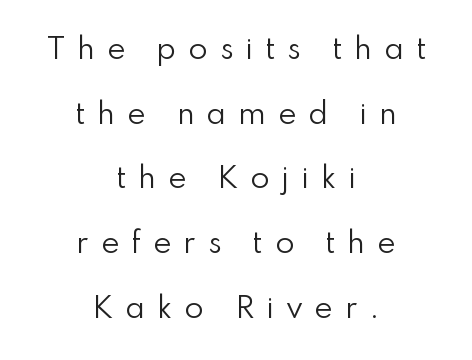
The image shows 28 px regular-weight sans-serif type, upright; set centered, loose line spacing (2.31x), unusually wide letter spacing (+0.42 em), not underlined; low stroke contrast and a small x-height.
